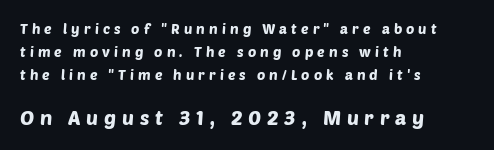
The rendering enlarges the type as you move from the upper chunk to the lower. Normally led — the rows are evenly, conventionally spaced. Compared with typical body copy, the letter spacing here is much looser. Compared with a centered layout, this one pins lines to the left instead.
